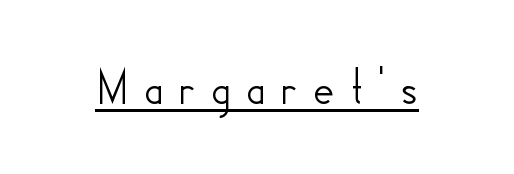
Q: Is the text italic (slanted)? A: No, it is upright.
Q: Is the typeface a serif or a sans-serif typeface? A: Sans-serif.
Q: Is the text underlined? A: Yes.
Q: Is the spacing between letters normal or unusually wide? A: Unusually wide.
Q: Width (condensed, normal, or wide)? A: Normal.
Q: Stroke contrast? A: Low.
Q: x-height? A: Small.
Q: Monospaced? A: No.
